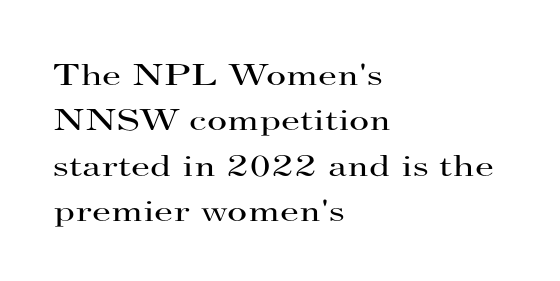
The image shows 31 px regular-weight, wide serif type, upright; set left-aligned, normal line spacing (1.46x), normal letter spacing, not underlined; high stroke contrast and a small x-height.
